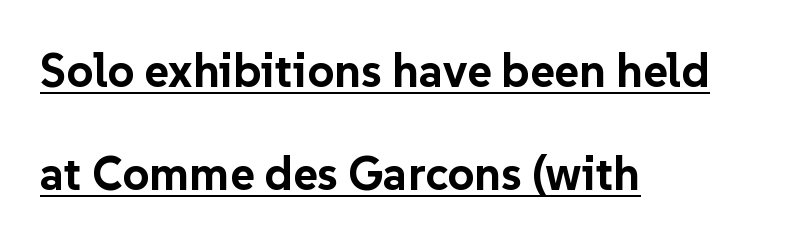
The face used here is a sans, in the tradition of grotesques and geometrics. The setting favours the left margin, as ordinary paragraphs usually do. Upright lettering throughout. Horizontal bands of white between lines are thick stripes. Is the type bold? Yes — the strokes are clearly thick and heavy.
